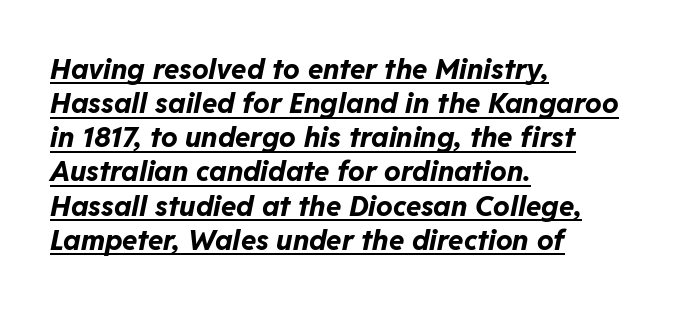
The image shows 28 px bold type, italic (leaning right); set left-aligned, line spacing 1.22x, normal letter spacing, underlined; low stroke contrast and a medium x-height.
